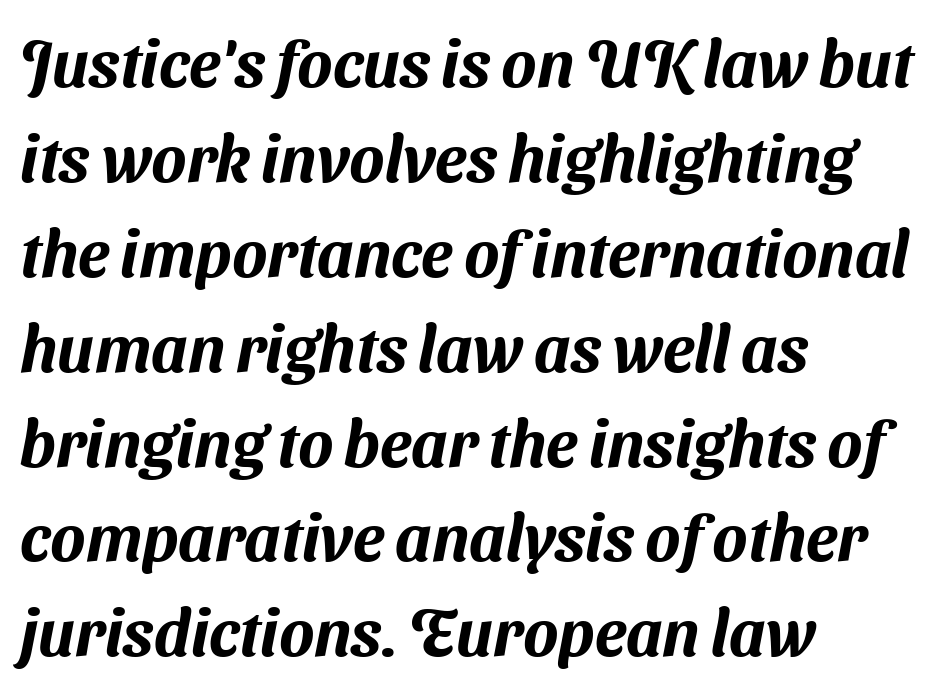
Q: Is the typeface a serif or a sans-serif typeface? A: Sans-serif.
Q: Is the text underlined? A: No.
Q: How is the paragraph aligned? A: Left-aligned.
Q: Is the spacing between letters normal or unusually wide? A: Normal.
Q: Is the spacing between lines tight, normal or loose? A: Normal.
Q: Width (condensed, normal, or wide)? A: Normal.
Q: Stroke contrast? A: Medium.
Q: x-height? A: Medium.
Q: Monospaced? A: No.
